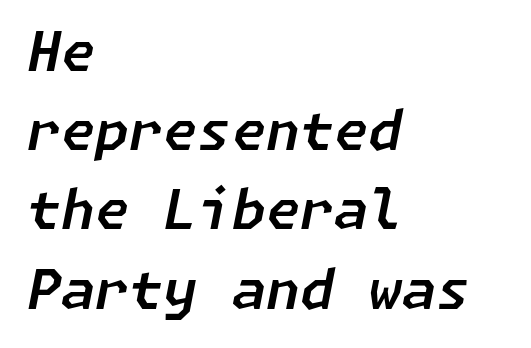
The image shows 55 px text type, italic (leaning right); set left-aligned, normal line spacing (1.44x), normal letter spacing, not underlined; low stroke contrast and a medium x-height.
